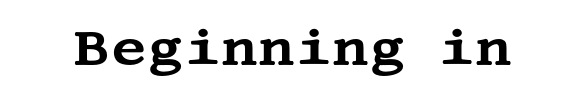
Q: Is the text italic (slanted)? A: No, it is upright.
Q: Is the typeface a serif or a sans-serif typeface? A: Serif.
Q: Is the text underlined? A: No.
Q: Is the spacing between letters normal or unusually wide? A: Normal.
Q: Width (condensed, normal, or wide)? A: Wide.
Q: Stroke contrast? A: Medium.
Q: x-height? A: Large.
